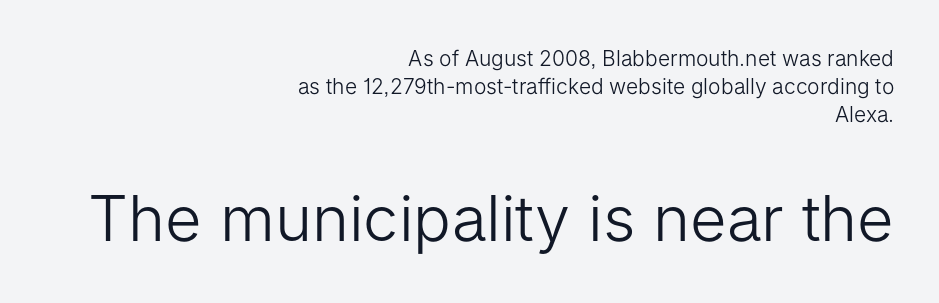
{"serif": "no", "italic": "no", "bold": "no", "weight": "light", "width": "normal", "stroke_contrast": "low", "x_height": "medium", "monospaced": "no", "underline": "no", "align": "right", "line_spacing": "normal", "line_spacing_ratio": 1.33, "letter_spacing": "normal", "letter_spacing_em": 0.0, "larger_block": "second", "size_ratio": 3.0, "glyph_px": 63}
